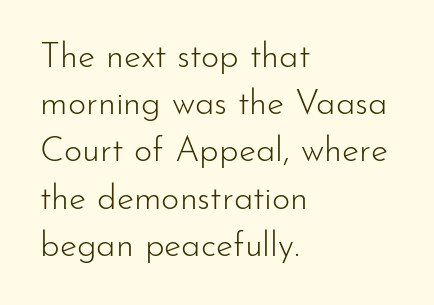
The image shows 35 px light sans-serif type, upright; set left-aligned, normal line spacing (1.35x), normal letter spacing, not underlined; low stroke contrast and a small x-height.
